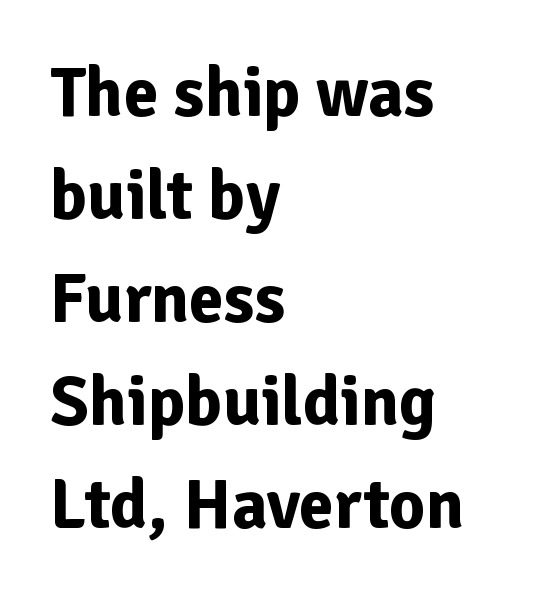
The image shows 70 px bold sans-serif type, upright; set left-aligned, normal line spacing (1.47x), normal letter spacing, not underlined; low stroke contrast and a medium x-height.
